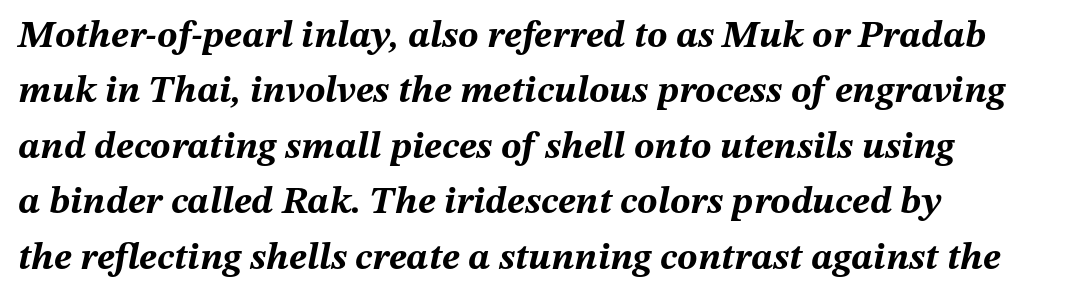
{"italic": "yes", "lean": "right", "slant_degrees": 12, "bold": "yes", "weight": "bold", "width": "normal", "stroke_contrast": "medium", "x_height": "medium", "monospaced": "no", "underline": "no", "align": "left", "line_spacing": "normal", "line_spacing_ratio": 1.46, "letter_spacing": "normal", "letter_spacing_em": 0.0, "glyph_px": 38}
